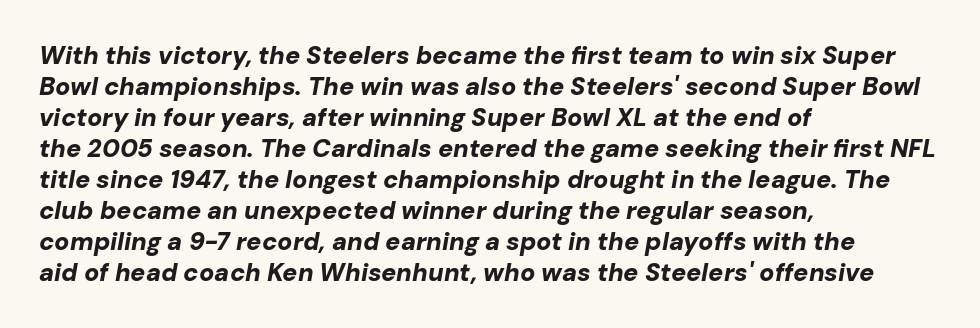
You'd pick this weight for a headline — it's a proper bold. Descender tails drop into unmarked territory. Compared with ordinary roman type, these characters are visibly tilted. Is the block centered? No — it sits flush against the left margin.
